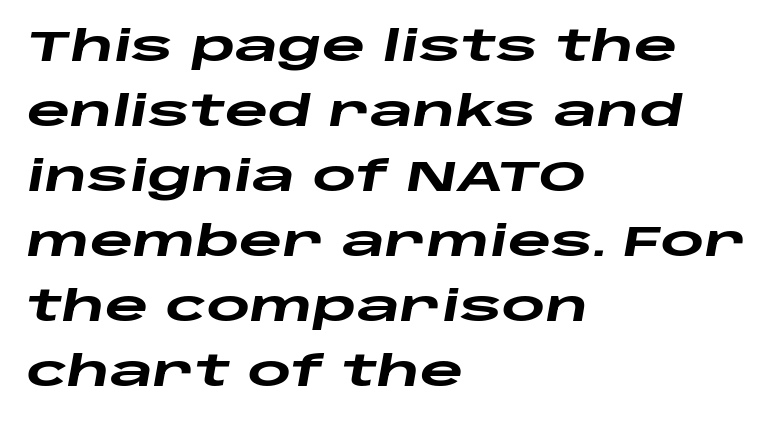
Q: Is the text bold? A: Yes.
Q: Is the text italic (slanted)? A: Yes, it leans right by about 10 degrees.
Q: Is the text underlined? A: No.
Q: How is the paragraph aligned? A: Left-aligned.
Q: Is the spacing between letters normal or unusually wide? A: Normal.
Q: Is the spacing between lines tight, normal or loose? A: Normal.
Q: Width (condensed, normal, or wide)? A: Wide.
Q: Stroke contrast? A: Low.
Q: x-height? A: Large.
Q: Monospaced? A: No.
